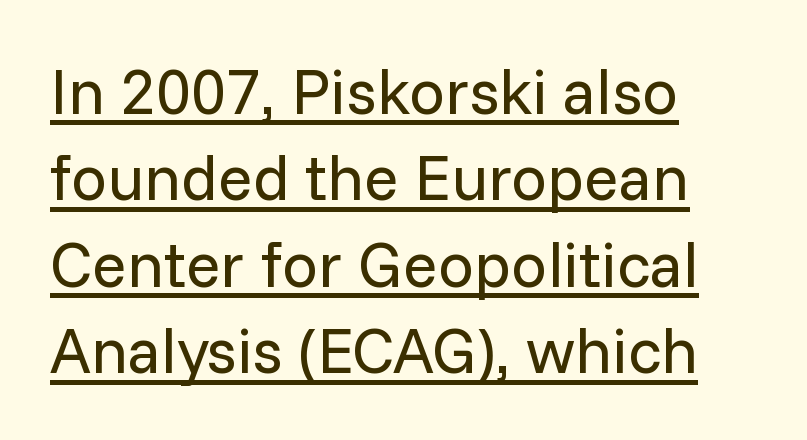
Between one letter and the next there's only the usual sliver of space. You can tell from the bare stems that sans-serif type was used. A continuous stroke trails under the words, as in a hyperlink. Each stroke keeps to a modest, everyday thickness or less. Regular leading.
